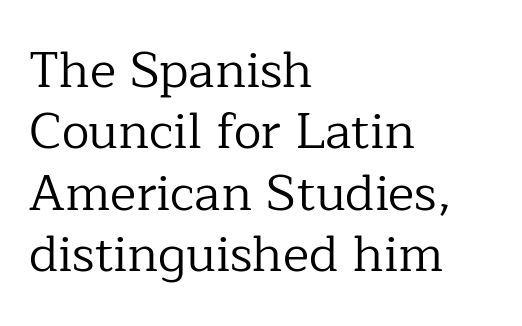
{"serif": "yes", "italic": "no", "bold": "no", "weight": "regular", "width": "normal", "stroke_contrast": "low", "x_height": "medium", "monospaced": "no", "underline": "no", "align": "left", "line_spacing_ratio": 1.23, "letter_spacing": "normal", "letter_spacing_em": 0.0, "glyph_px": 50}
